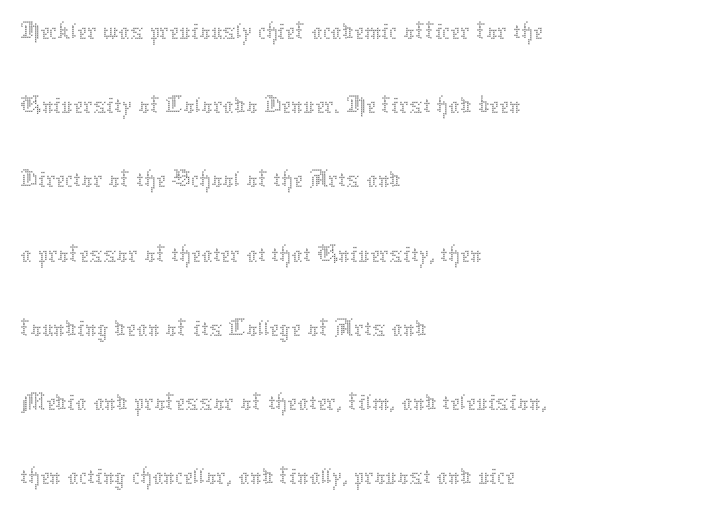
{"italic": "no", "bold": "no", "weight": "thin", "width": "normal", "stroke_contrast": "medium", "x_height": "medium", "monospaced": "no", "underline": "no", "align": "left", "line_spacing": "normal", "line_spacing_ratio": 1.35, "letter_spacing": "normal", "letter_spacing_em": 0.0, "glyph_px": 55}
